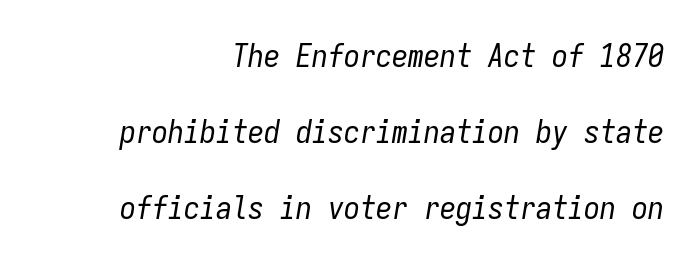
The image shows 32 px regular-weight, condensed type, italic (leaning right), monospaced; set right-aligned, loose line spacing (2.37x), normal letter spacing, not underlined; low stroke contrast and a medium x-height.
